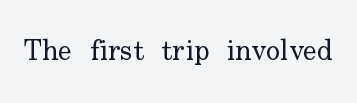
Q: Is the text bold? A: No.
Q: Is the text italic (slanted)? A: No, it is upright.
Q: Is the typeface a serif or a sans-serif typeface? A: Serif.
Q: Is the text underlined? A: No.
Q: Is the spacing between letters normal or unusually wide? A: Normal.
Q: Width (condensed, normal, or wide)? A: Normal.
Q: Stroke contrast? A: Low.
Q: x-height? A: Small.
Q: Monospaced? A: No.
